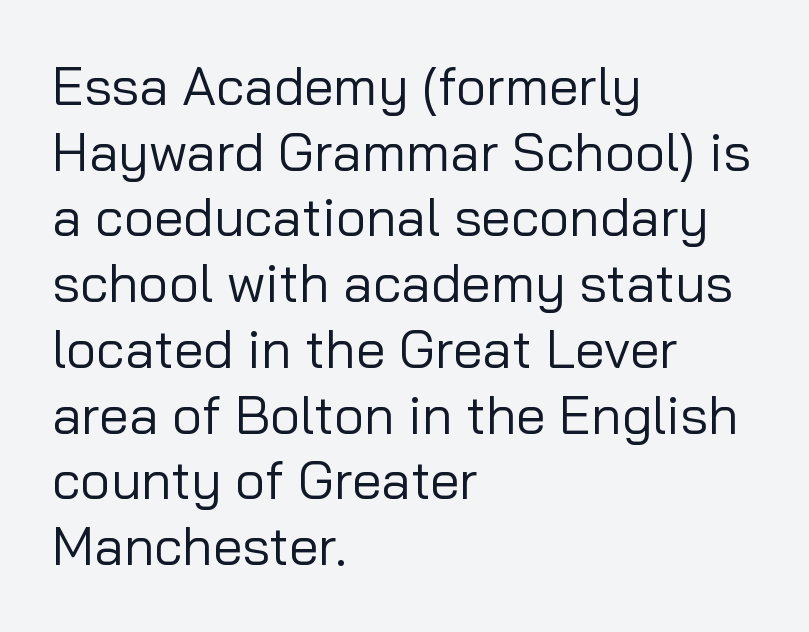
{"serif": "no", "italic": "no", "bold": "no", "weight": "regular", "width": "normal", "stroke_contrast": "low", "x_height": "medium", "monospaced": "no", "underline": "no", "align": "left", "line_spacing_ratio": 1.24, "letter_spacing": "normal", "letter_spacing_em": 0.0, "glyph_px": 53}
